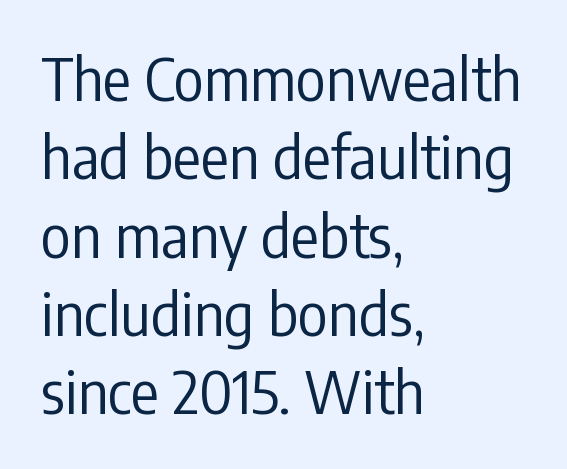
Q: Is the text bold? A: No.
Q: Is the text italic (slanted)? A: No, it is upright.
Q: Is the typeface a serif or a sans-serif typeface? A: Sans-serif.
Q: Is the text underlined? A: No.
Q: How is the paragraph aligned? A: Left-aligned.
Q: Is the spacing between letters normal or unusually wide? A: Normal.
Q: Is the spacing between lines tight, normal or loose? A: Normal.
Q: Width (condensed, normal, or wide)? A: Condensed.
Q: Stroke contrast? A: Low.
Q: x-height? A: Medium.
Q: Monospaced? A: No.
